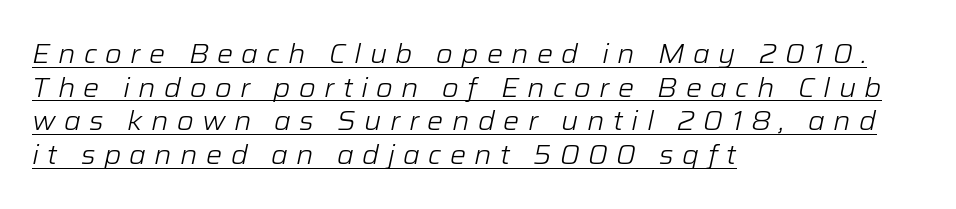
Compared with typical body copy, the letter spacing here is much looser. The rendering anchors every line to the left-hand side. The block of text has a typical density, with ordinary space between rows. Quick note: underline on. A typesetter would mark this as italic.
